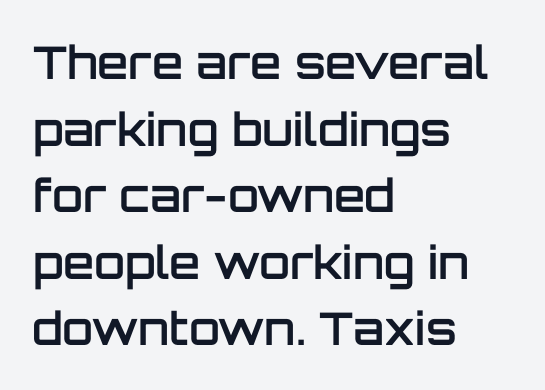
{"serif": "no", "italic": "no", "bold": "semi", "weight": "semibold", "width": "normal", "stroke_contrast": "low", "x_height": "large", "monospaced": "no", "underline": "no", "align": "left", "line_spacing": "normal", "line_spacing_ratio": 1.48, "letter_spacing": "normal", "letter_spacing_em": 0.0, "glyph_px": 45}
